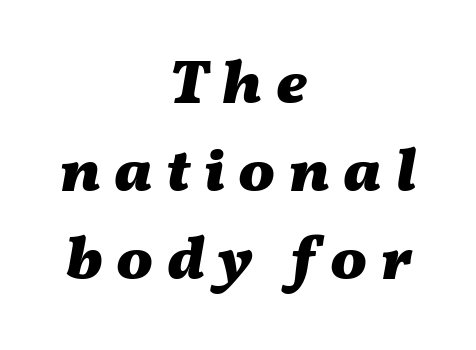
Q: Is the text bold? A: Yes.
Q: Is the text italic (slanted)? A: Yes, it leans right by about 11 degrees.
Q: Is the text underlined? A: No.
Q: How is the paragraph aligned? A: Centered.
Q: Is the spacing between letters normal or unusually wide? A: Unusually wide.
Q: Is the spacing between lines tight, normal or loose? A: Normal.
Q: Width (condensed, normal, or wide)? A: Wide.
Q: Stroke contrast? A: Medium.
Q: x-height? A: Medium.
Q: Monospaced? A: No.
